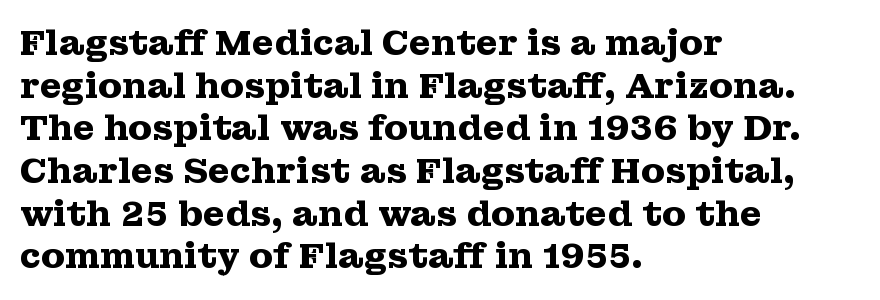
{"serif": "yes", "italic": "no", "bold": "yes", "weight": "heavy", "width": "wide", "stroke_contrast": "medium", "x_height": "medium", "monospaced": "no", "underline": "no", "align": "left", "line_spacing_ratio": 1.22, "letter_spacing": "normal", "letter_spacing_em": 0.0, "glyph_px": 35}
